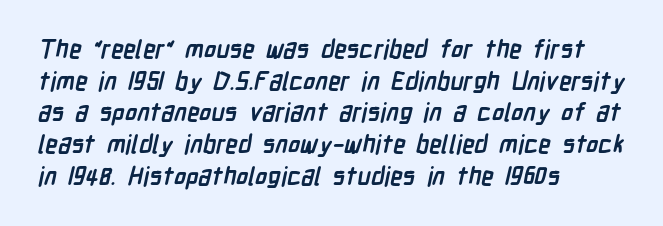
{"bold": "yes", "underline": "no", "align": "left", "line_spacing": "normal", "line_spacing_ratio": 1.27, "letter_spacing": "normal", "letter_spacing_em": 0.0, "glyph_px": 25}
